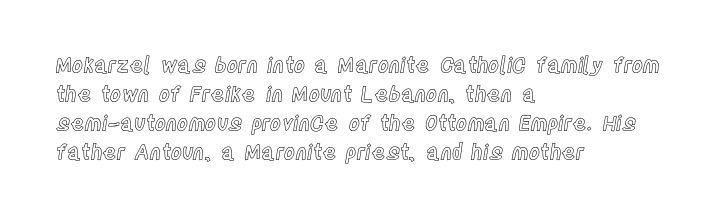
Does the leading feel generous? No, just average. Nobody touched the tracking dial on this one. Visually the block forms a straight wall on the left and a jagged coastline on the right.
